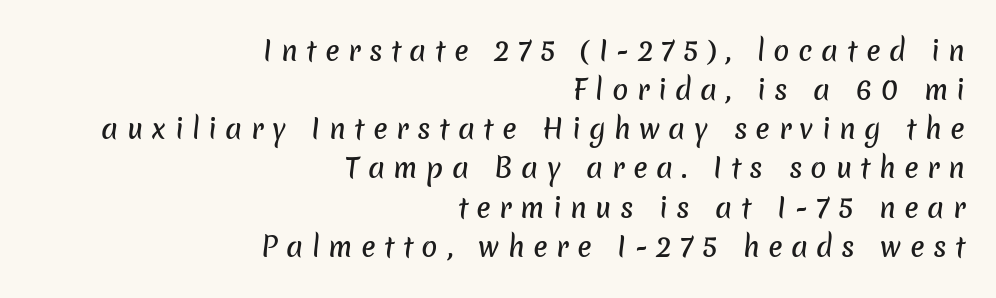
The image shows 27 px text type; set right-aligned, normal line spacing (1.45x), unusually wide letter spacing (+0.31 em), not underlined.
